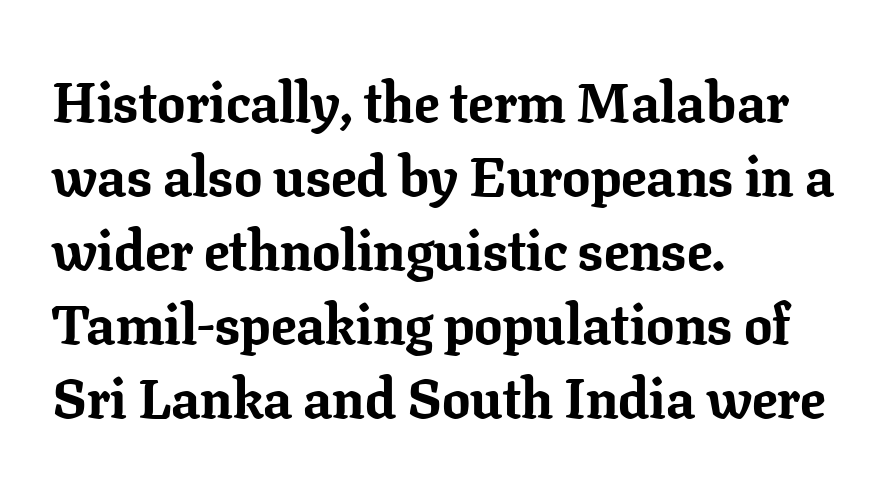
The image shows 56 px bold serif type, upright; set left-aligned, normal line spacing (1.32x), normal letter spacing, not underlined; low stroke contrast and a medium x-height.
